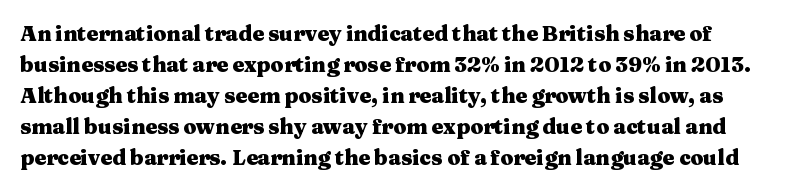
{"italic": "no", "bold": "yes", "underline": "no", "line_spacing": "normal", "line_spacing_ratio": 1.48, "letter_spacing": "normal", "letter_spacing_em": 0.0, "glyph_px": 21}
